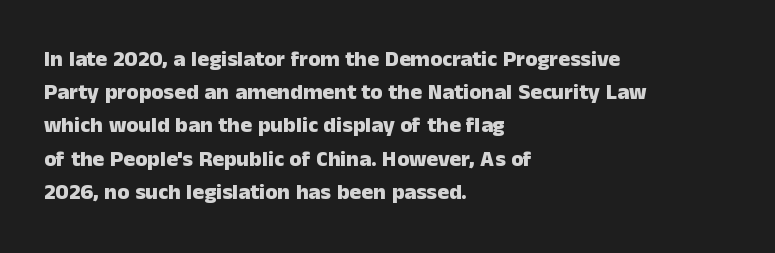
Q: Is the text bold? A: Yes.
Q: Is the text italic (slanted)? A: No, it is upright.
Q: Is the text underlined? A: No.
Q: How is the paragraph aligned? A: Left-aligned.
Q: Is the spacing between letters normal or unusually wide? A: Normal.
Q: Is the spacing between lines tight, normal or loose? A: Normal.
